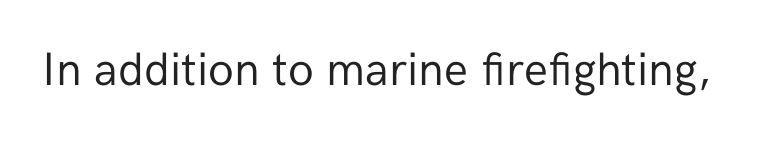
Check under the words: just untouched page. Compared with typical body copy, the letter spacing here is the same. A typesetter would call this proportional, since set widths differ per character. Vertical stems look standard width or narrower in stroke.
